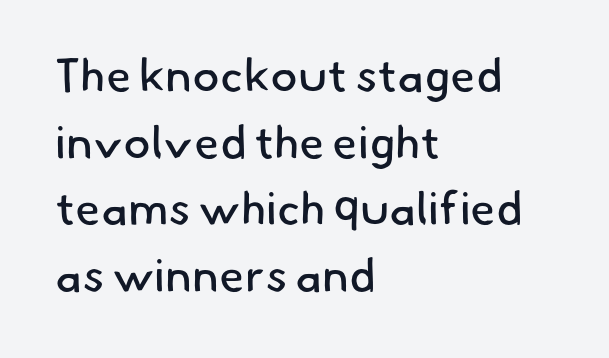
Q: Is the text bold? A: No.
Q: Is the typeface a serif or a sans-serif typeface? A: Sans-serif.
Q: Is the text underlined? A: No.
Q: How is the paragraph aligned? A: Left-aligned.
Q: Is the spacing between letters normal or unusually wide? A: Normal.
Q: Is the spacing between lines tight, normal or loose? A: Normal.
Q: Width (condensed, normal, or wide)? A: Normal.
Q: Stroke contrast? A: Low.
Q: x-height? A: Small.
Q: Monospaced? A: No.
